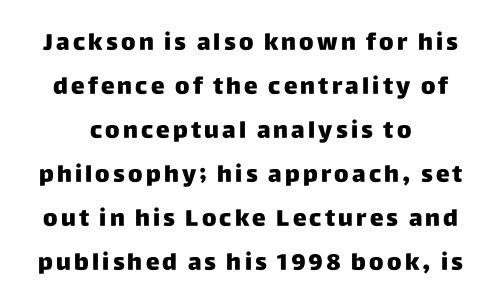
{"italic": "no", "bold": "yes", "underline": "no", "line_spacing": "loose", "line_spacing_ratio": 1.91, "glyph_px": 23}
